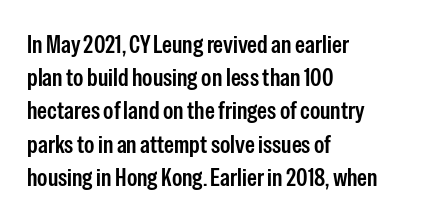
Which margin do the lines hug? The left one — the right edge is uneven. The space beneath each line is pristine and unruled. The line texture is even and compact thanks to regular tracking. Line spacing here is normal. The face used here is a semibold: visibly heavier than regular, lighter than bold.
